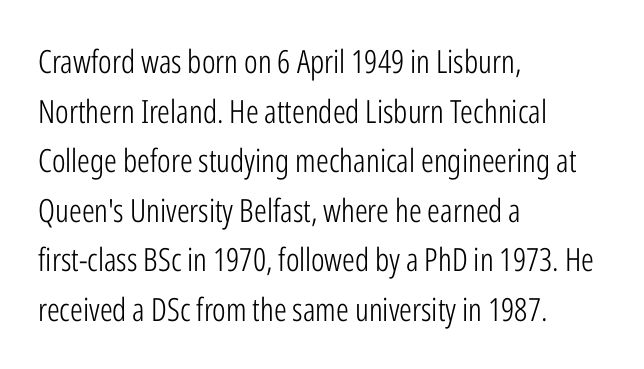
Q: Is the text bold? A: No.
Q: Is the text italic (slanted)? A: No, it is upright.
Q: Is the typeface a serif or a sans-serif typeface? A: Sans-serif.
Q: Is the text underlined? A: No.
Q: How is the paragraph aligned? A: Left-aligned.
Q: Is the spacing between letters normal or unusually wide? A: Normal.
Q: Is the spacing between lines tight, normal or loose? A: Normal.
Q: Width (condensed, normal, or wide)? A: Condensed.
Q: Stroke contrast? A: Low.
Q: x-height? A: Medium.
Q: Monospaced? A: No.
